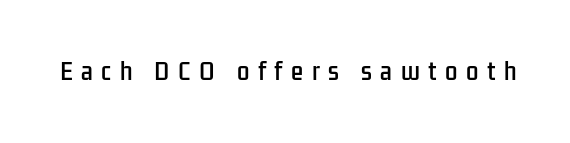
{"italic": "no", "underline": "no", "letter_spacing": "wide", "letter_spacing_em": 0.39, "glyph_px": 22}
